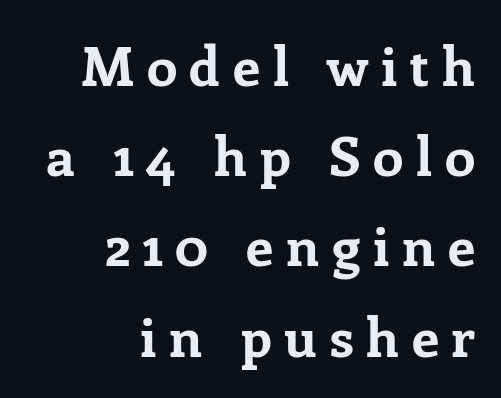
The image shows 55 px bold serif type, upright; set right-aligned, normal line spacing (1.64x), unusually wide letter spacing (+0.23 em), not underlined; low stroke contrast and a medium x-height.
